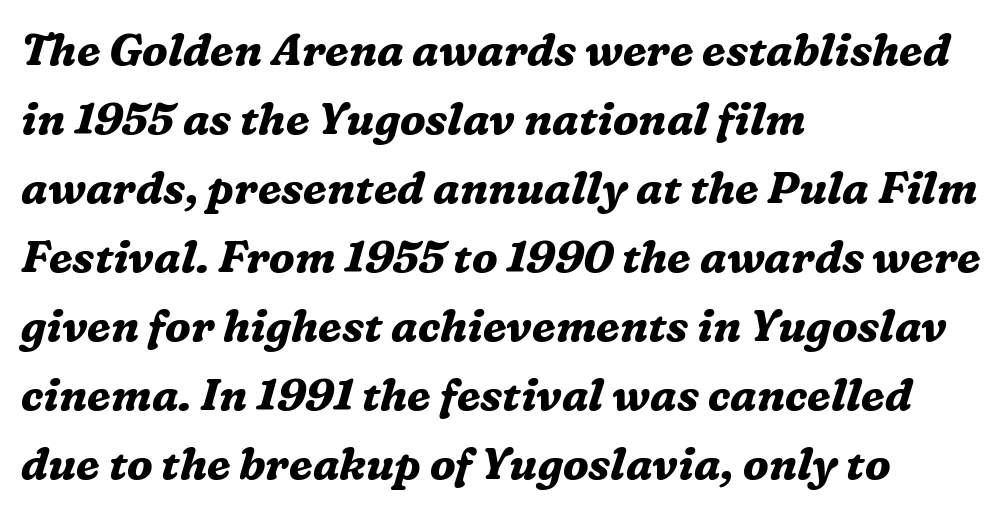
{"serif": "yes", "italic": "yes", "lean": "right", "slant_degrees": 16, "bold": "yes", "weight": "bold", "width": "normal", "stroke_contrast": "medium", "x_height": "medium", "monospaced": "no", "underline": "no", "align": "left", "line_spacing": "normal", "line_spacing_ratio": 1.57, "letter_spacing": "normal", "letter_spacing_em": 0.0, "glyph_px": 44}
